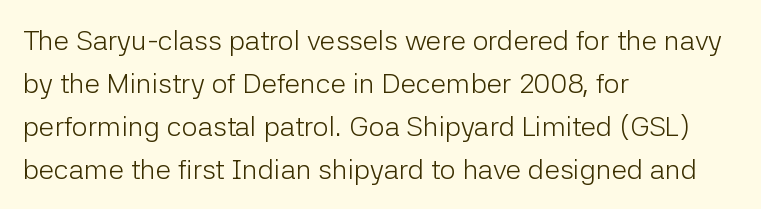
Q: Is the text bold? A: No.
Q: Is the text italic (slanted)? A: No, it is upright.
Q: Is the typeface a serif or a sans-serif typeface? A: Sans-serif.
Q: Is the text underlined? A: No.
Q: How is the paragraph aligned? A: Left-aligned.
Q: Is the spacing between letters normal or unusually wide? A: Normal.
Q: Is the spacing between lines tight, normal or loose? A: Normal.
Q: Width (condensed, normal, or wide)? A: Normal.
Q: Stroke contrast? A: Low.
Q: x-height? A: Medium.
Q: Monospaced? A: No.
